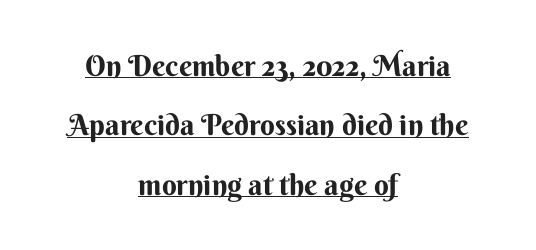
{"serif": "no", "italic": "no", "width": "normal", "stroke_contrast": "medium", "x_height": "small", "monospaced": "no", "underline": "yes", "align": "center", "line_spacing": "loose", "line_spacing_ratio": 2.05, "letter_spacing": "normal", "letter_spacing_em": 0.0, "glyph_px": 29}
